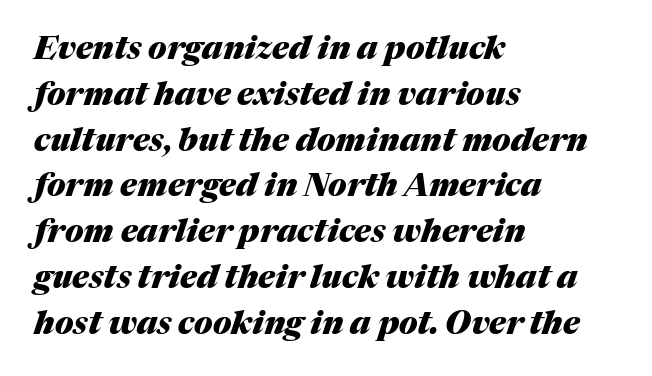
Q: Is the text bold? A: Yes.
Q: Is the text italic (slanted)? A: Yes, it leans right by about 17 degrees.
Q: Is the text underlined? A: No.
Q: How is the paragraph aligned? A: Left-aligned.
Q: Is the spacing between letters normal or unusually wide? A: Normal.
Q: Is the spacing between lines tight, normal or loose? A: Normal.
Q: Width (condensed, normal, or wide)? A: Normal.
Q: Stroke contrast? A: Medium.
Q: x-height? A: Medium.
Q: Monospaced? A: No.
